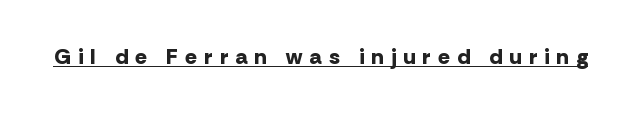
The image shows 22 px bold type, upright; set unusually wide letter spacing (+0.34 em), underlined.
